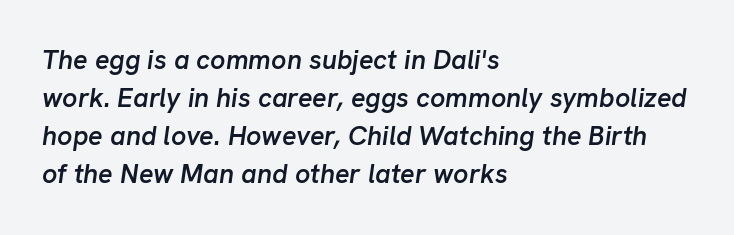
Q: Is the text bold? A: Semi-bold.
Q: Is the text italic (slanted)? A: Yes, it leans right by about 8 degrees.
Q: Is the text underlined? A: No.
Q: How is the paragraph aligned? A: Left-aligned.
Q: Is the spacing between letters normal or unusually wide? A: Normal.
Q: Is the spacing between lines tight, normal or loose? A: Normal.
